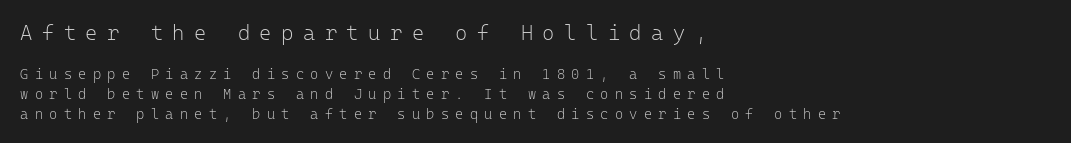
The image shows 21 px text type, upright; set left-aligned, normal line spacing (1.41x), unusually wide letter spacing (+0.45 em), not underlined; the first (top) block is 1.5x larger.
